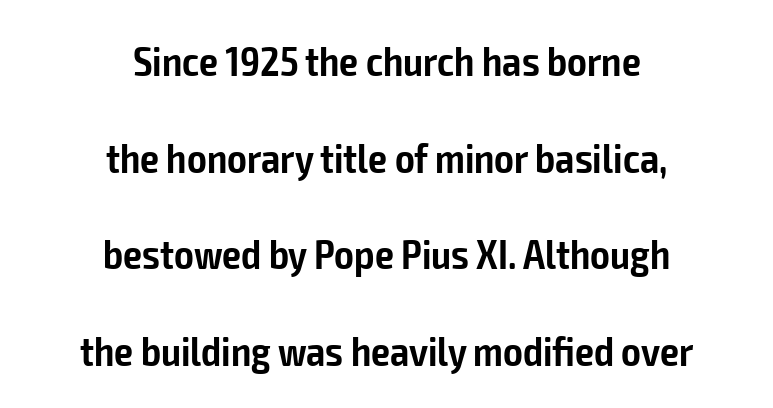
Q: Is the text bold? A: Semi-bold.
Q: Is the text italic (slanted)? A: No, it is upright.
Q: Is the typeface a serif or a sans-serif typeface? A: Sans-serif.
Q: Is the text underlined? A: No.
Q: How is the paragraph aligned? A: Centered.
Q: Is the spacing between letters normal or unusually wide? A: Normal.
Q: Is the spacing between lines tight, normal or loose? A: Loose.
Q: Width (condensed, normal, or wide)? A: Condensed.
Q: Stroke contrast? A: Low.
Q: x-height? A: Medium.
Q: Monospaced? A: No.
